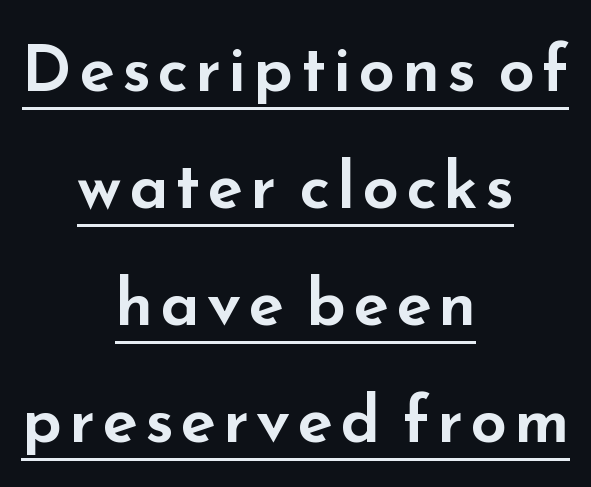
Q: Is the text italic (slanted)? A: No, it is upright.
Q: Is the typeface a serif or a sans-serif typeface? A: Sans-serif.
Q: Is the text underlined? A: Yes.
Q: How is the paragraph aligned? A: Centered.
Q: Width (condensed, normal, or wide)? A: Wide.
Q: Stroke contrast? A: Low.
Q: x-height? A: Small.
Q: Monospaced? A: No.
